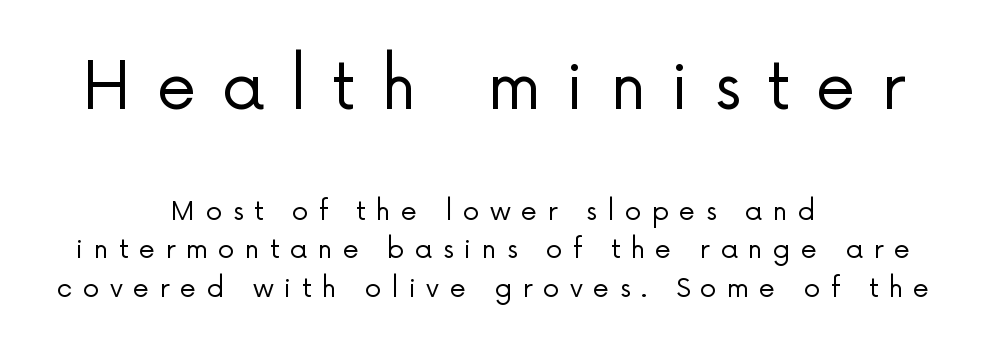
Q: Is the text bold? A: No.
Q: Is the text italic (slanted)? A: No, it is upright.
Q: Is the typeface a serif or a sans-serif typeface? A: Sans-serif.
Q: Is the text underlined? A: No.
Q: How is the paragraph aligned? A: Centered.
Q: Is the spacing between letters normal or unusually wide? A: Unusually wide.
Q: Is the spacing between lines tight, normal or loose? A: Normal.
Q: Which block of text is set in a larger size, the first (top) or the second (bottom)? A: The first (top) one.
Q: Width (condensed, normal, or wide)? A: Normal.
Q: Stroke contrast? A: Low.
Q: x-height? A: Medium.
Q: Monospaced? A: No.
